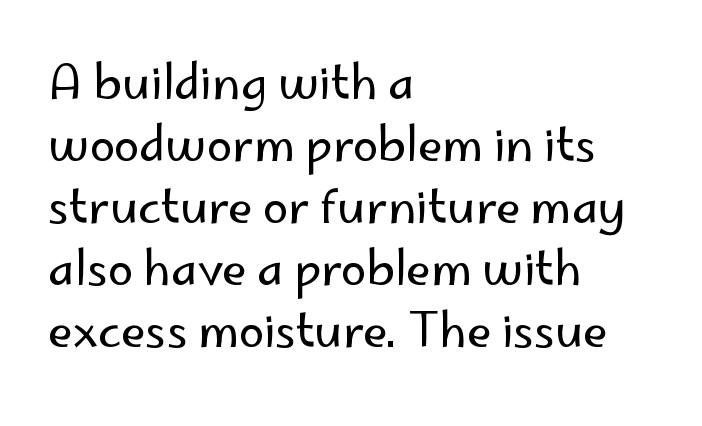
The image shows 46 px regular-weight sans-serif type, upright; set left-aligned, normal line spacing (1.35x), normal letter spacing, not underlined; low stroke contrast and a small x-height.
